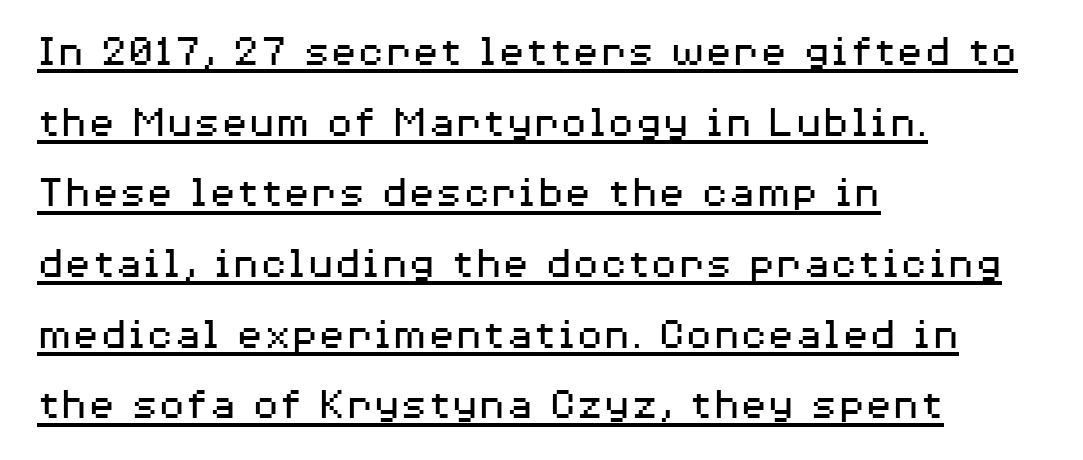
What kind of face is this? One without serifs — a sans. The leading is moderate, giving the passage an even texture. Words appear dense and cohesive because spacing is normal. Character widths vary here, with narrow letters taking less room than wide ones.
